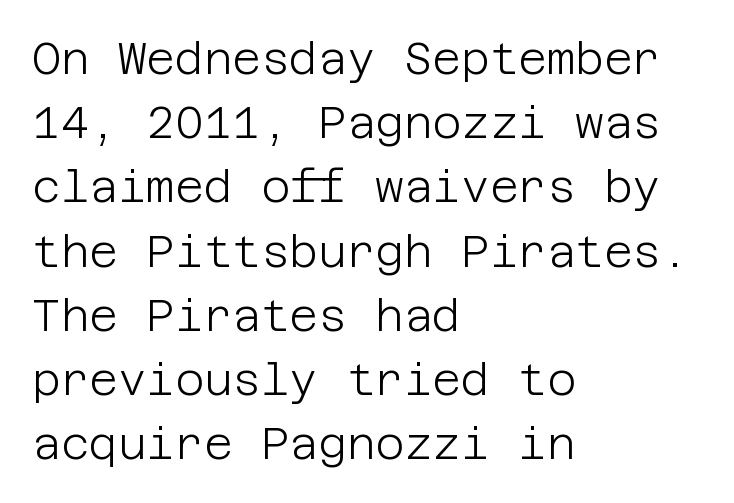
The image shows 44 px light sans-serif type, upright; set left-aligned, normal line spacing (1.46x), normal letter spacing, not underlined; low stroke contrast and a large x-height.
